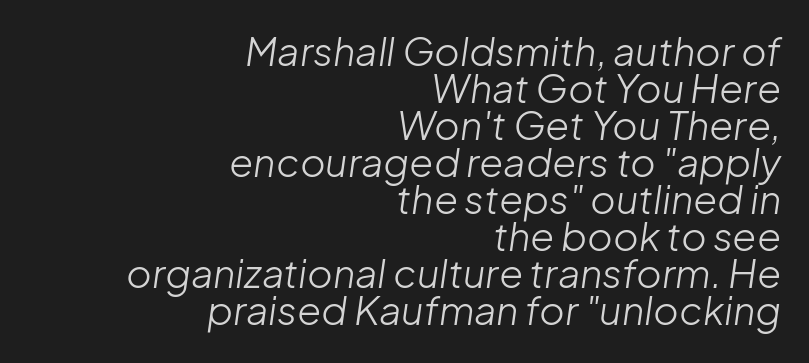
Q: Is the text bold? A: No.
Q: Is the text italic (slanted)? A: Yes, it leans right by about 8 degrees.
Q: Is the text underlined? A: No.
Q: How is the paragraph aligned? A: Right-aligned.
Q: Is the spacing between letters normal or unusually wide? A: Normal.
Q: Is the spacing between lines tight, normal or loose? A: Tight.
Q: Width (condensed, normal, or wide)? A: Normal.
Q: Stroke contrast? A: Low.
Q: x-height? A: Medium.
Q: Monospaced? A: No.
